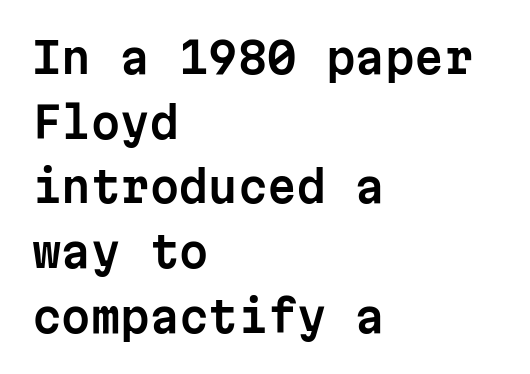
Q: Is the text italic (slanted)? A: No, it is upright.
Q: Is the typeface a serif or a sans-serif typeface? A: Sans-serif.
Q: Is the text underlined? A: No.
Q: How is the paragraph aligned? A: Left-aligned.
Q: Is the spacing between letters normal or unusually wide? A: Normal.
Q: Is the spacing between lines tight, normal or loose? A: Normal.
Q: Width (condensed, normal, or wide)? A: Normal.
Q: Stroke contrast? A: Low.
Q: x-height? A: Medium.
Q: Monospaced? A: Yes.
